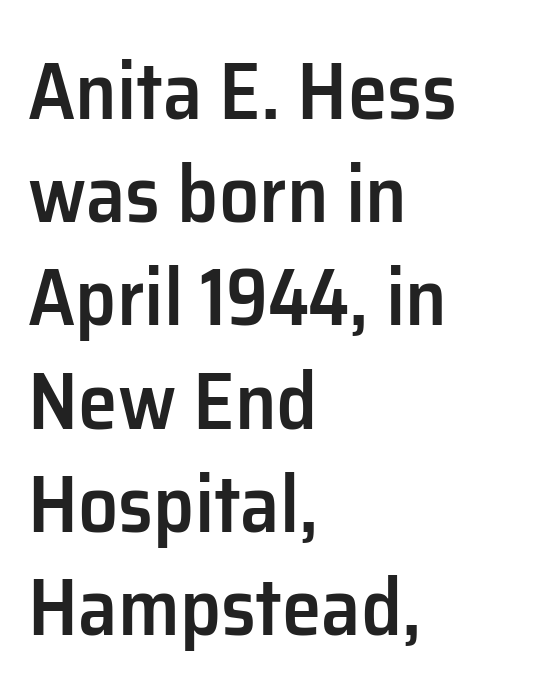
The image shows 80 px semibold sans-serif type, upright; set left-aligned, normal line spacing (1.29x), normal letter spacing, not underlined; low stroke contrast and a medium x-height.
